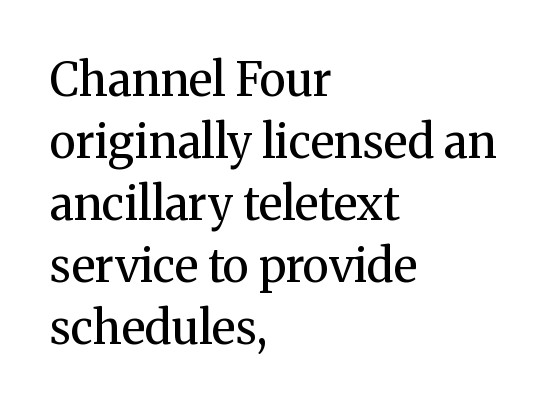
Q: Is the text bold? A: No.
Q: Is the text italic (slanted)? A: No, it is upright.
Q: Is the typeface a serif or a sans-serif typeface? A: Serif.
Q: Is the text underlined? A: No.
Q: How is the paragraph aligned? A: Left-aligned.
Q: Is the spacing between letters normal or unusually wide? A: Normal.
Q: Is the spacing between lines tight, normal or loose? A: Normal.
Q: Width (condensed, normal, or wide)? A: Normal.
Q: Stroke contrast? A: Medium.
Q: x-height? A: Medium.
Q: Monospaced? A: No.
